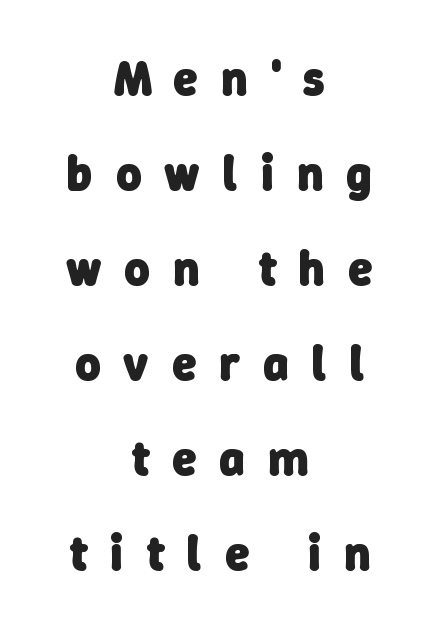
{"serif": "no", "bold": "yes", "weight": "heavy", "width": "normal", "stroke_contrast": "low", "x_height": "medium", "monospaced": "no", "underline": "no", "align": "center", "line_spacing": "loose", "line_spacing_ratio": 1.94, "letter_spacing": "wide", "letter_spacing_em": 0.47, "glyph_px": 49}
